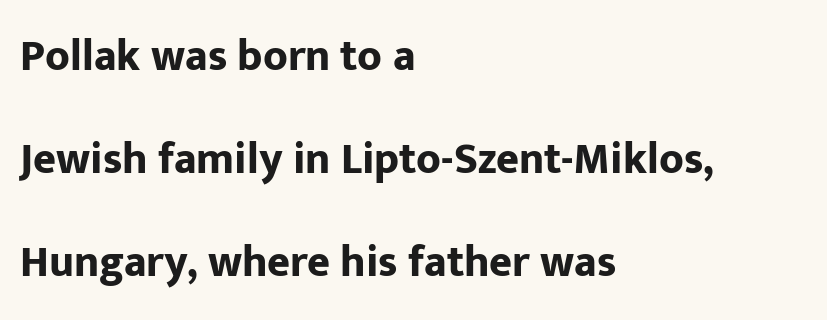
The image shows 44 px bold sans-serif type, upright; set left-aligned, loose line spacing (2.34x), normal letter spacing, not underlined; low stroke contrast and a medium x-height.
